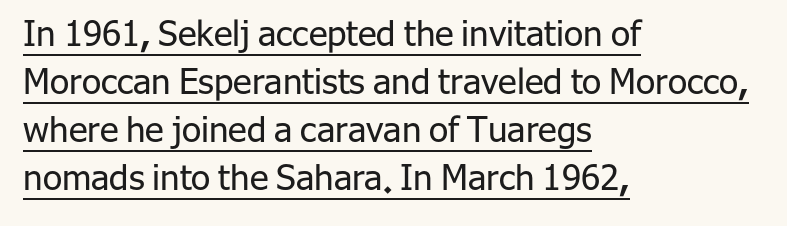
The rendered words wear a rule along their underside. Leading: standard. The letters look calm and open, with moderate or lighter stems. Italic: no, the glyphs are upright roman. Do the characters align in a grid? No, the font is proportional.
